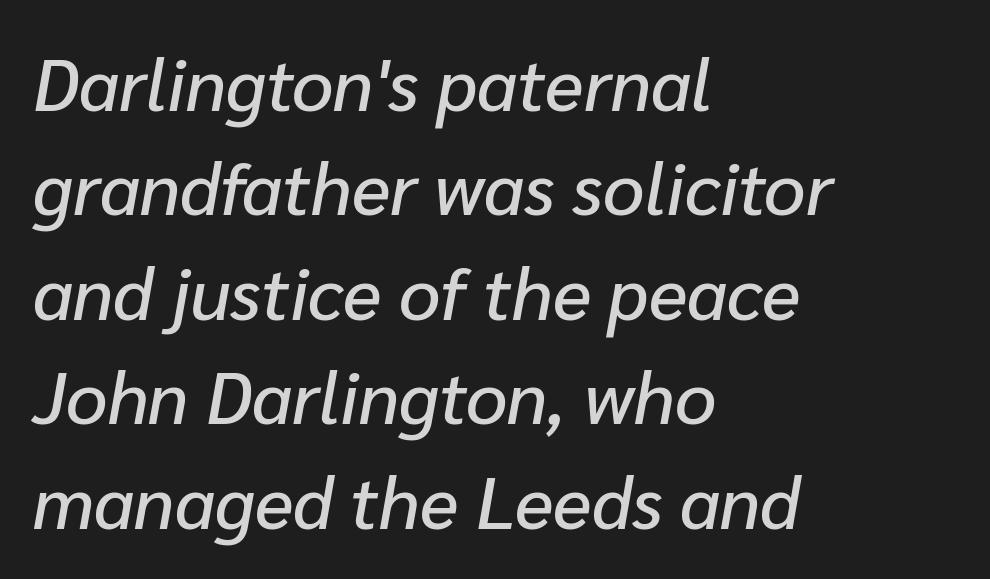
The lines sit at an ordinary, default distance from one another. Glyph-to-glyph distance matches everyday printed text. Alignment: flush left. Rule under the text: the space is simply empty.
